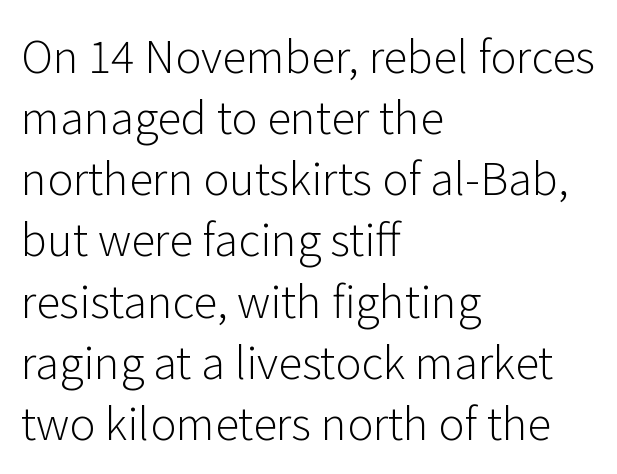
{"serif": "no", "italic": "no", "bold": "no", "weight": "light", "width": "normal", "stroke_contrast": "low", "x_height": "medium", "monospaced": "no", "underline": "no", "align": "left", "line_spacing": "normal", "line_spacing_ratio": 1.39, "letter_spacing": "normal", "letter_spacing_em": 0.0, "glyph_px": 44}
